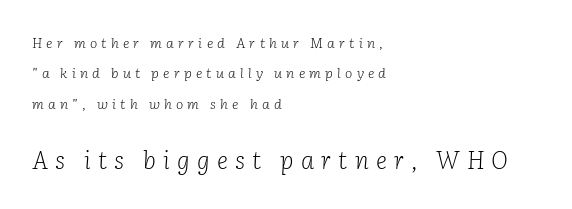
{"italic": "yes", "lean": "right", "slant_degrees": 2, "bold": "no", "underline": "no", "align": "left", "line_spacing": "loose", "line_spacing_ratio": 2.17, "letter_spacing": "wide", "letter_spacing_em": 0.3, "larger_block": "second", "size_ratio": 1.71, "glyph_px": 24}
